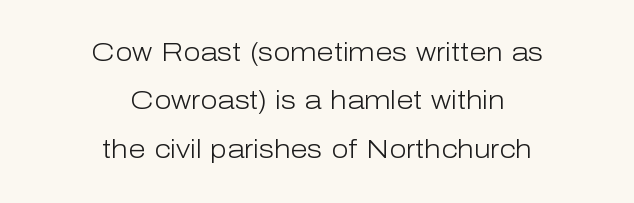
{"italic": "no", "bold": "no", "underline": "no", "align": "center", "line_spacing": "loose", "line_spacing_ratio": 1.94, "letter_spacing": "normal", "letter_spacing_em": 0.0, "glyph_px": 25}
